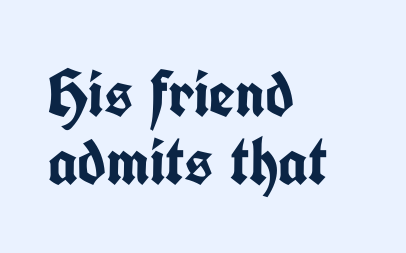
The image shows 67 px semibold, condensed sans-serif type, upright; set left-aligned, tight line spacing (1.01x), normal letter spacing, not underlined; low stroke contrast and a medium x-height.
